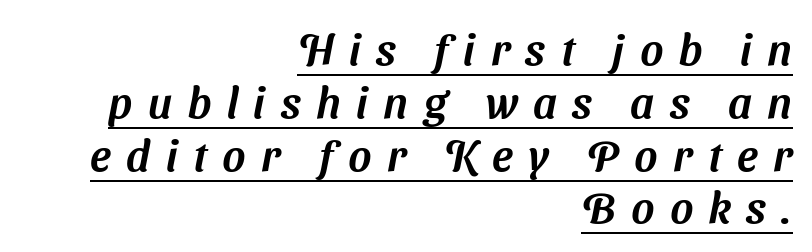
A typesetter would call this proportional, since set widths differ per character. Honestly, the letter spacing is so wide it's the main thing you notice. Compared with a flush-left layout, this one pins lines to the opposite, right side. This rendering features underlined lettering. I'd call this a sans setting — the letters go barefoot.
